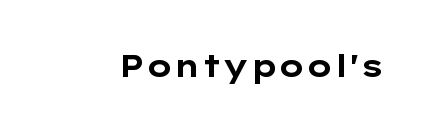
The image shows 31 px bold, wide sans-serif type, upright; set normal letter spacing, not underlined; low stroke contrast and a medium x-height.
